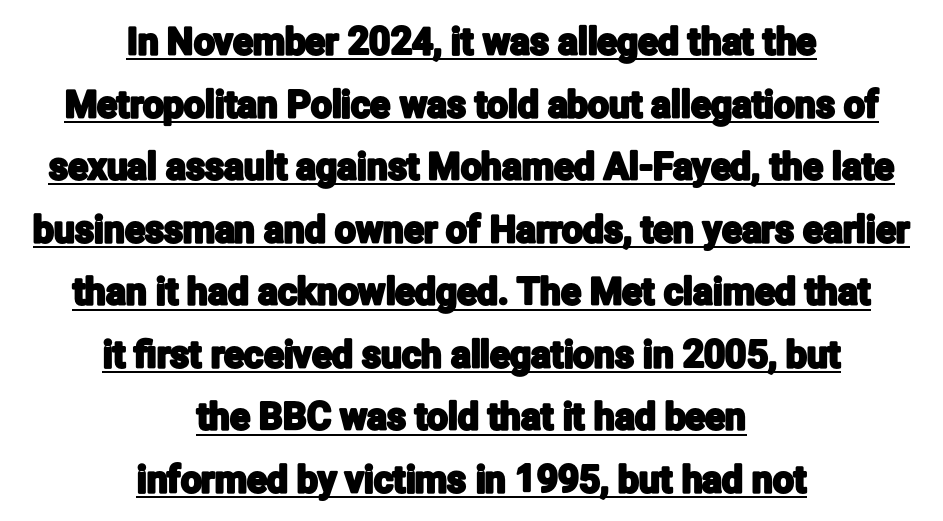
{"serif": "no", "italic": "no", "width": "condensed", "stroke_contrast": "low", "x_height": "medium", "monospaced": "no", "underline": "yes", "align": "center", "line_spacing": "normal", "line_spacing_ratio": 1.69, "letter_spacing": "normal", "letter_spacing_em": 0.0, "glyph_px": 37}
